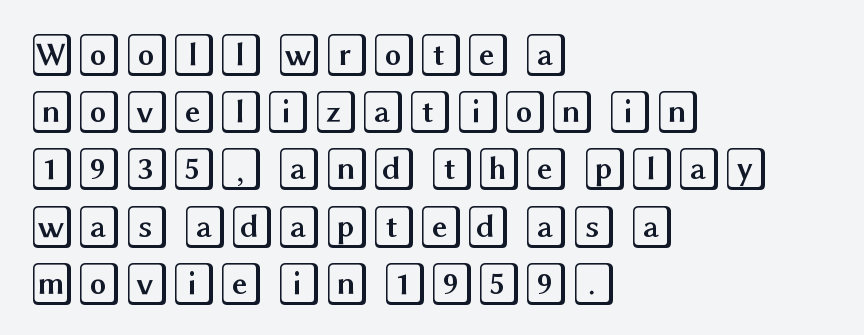
The image shows 43 px wide type, upright; set left-aligned, normal line spacing (1.33x), normal letter spacing, not underlined; a large x-height.
